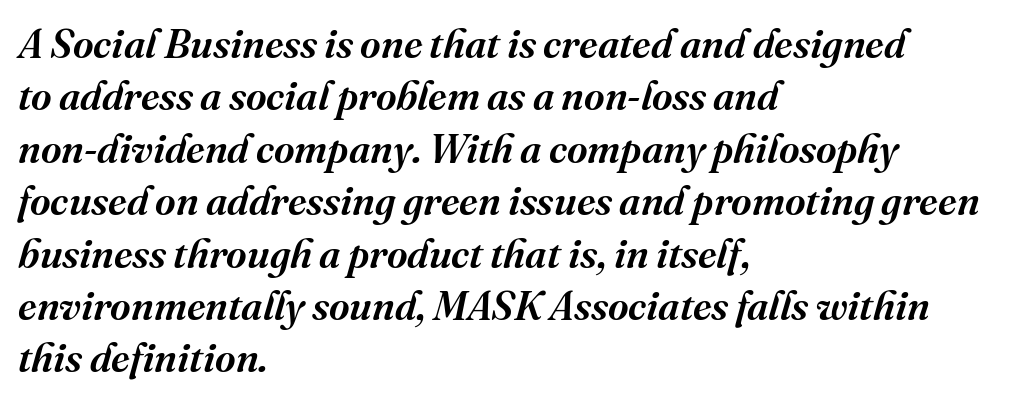
Q: Is the text italic (slanted)? A: Yes, it leans right by about 16 degrees.
Q: Is the typeface a serif or a sans-serif typeface? A: Serif.
Q: Is the text underlined? A: No.
Q: How is the paragraph aligned? A: Left-aligned.
Q: Is the spacing between letters normal or unusually wide? A: Normal.
Q: Is the spacing between lines tight, normal or loose? A: Normal.
Q: Width (condensed, normal, or wide)? A: Normal.
Q: Stroke contrast? A: Medium.
Q: x-height? A: Medium.
Q: Monospaced? A: No.
